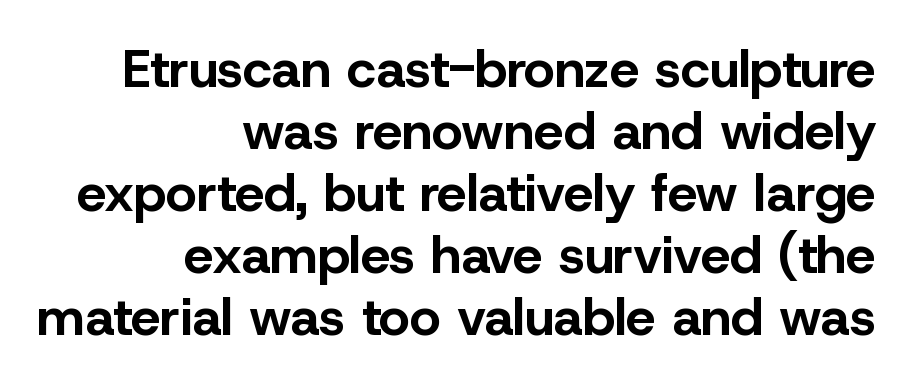
The image shows 53 px bold sans-serif type, upright; set right-aligned, line spacing 1.17x, normal letter spacing, not underlined; low stroke contrast and a medium x-height.
